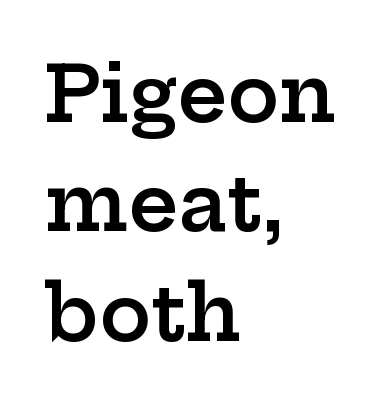
The image shows 77 px semibold, wide serif type, upright; set left-aligned, normal line spacing (1.42x), normal letter spacing, not underlined; low stroke contrast and a medium x-height.
